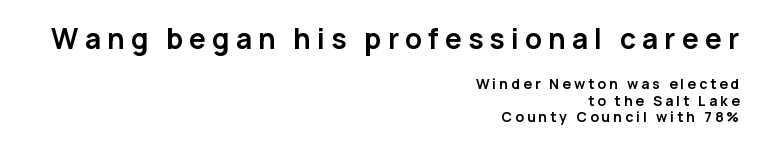
Q: Is the text bold? A: Yes.
Q: Is the text italic (slanted)? A: No, it is upright.
Q: Is the typeface a serif or a sans-serif typeface? A: Sans-serif.
Q: Is the text underlined? A: No.
Q: How is the paragraph aligned? A: Right-aligned.
Q: Is the spacing between letters normal or unusually wide? A: Unusually wide.
Q: Which block of text is set in a larger size, the first (top) or the second (bottom)? A: The first (top) one.
Q: Width (condensed, normal, or wide)? A: Normal.
Q: Stroke contrast? A: Low.
Q: x-height? A: Medium.
Q: Monospaced? A: No.
